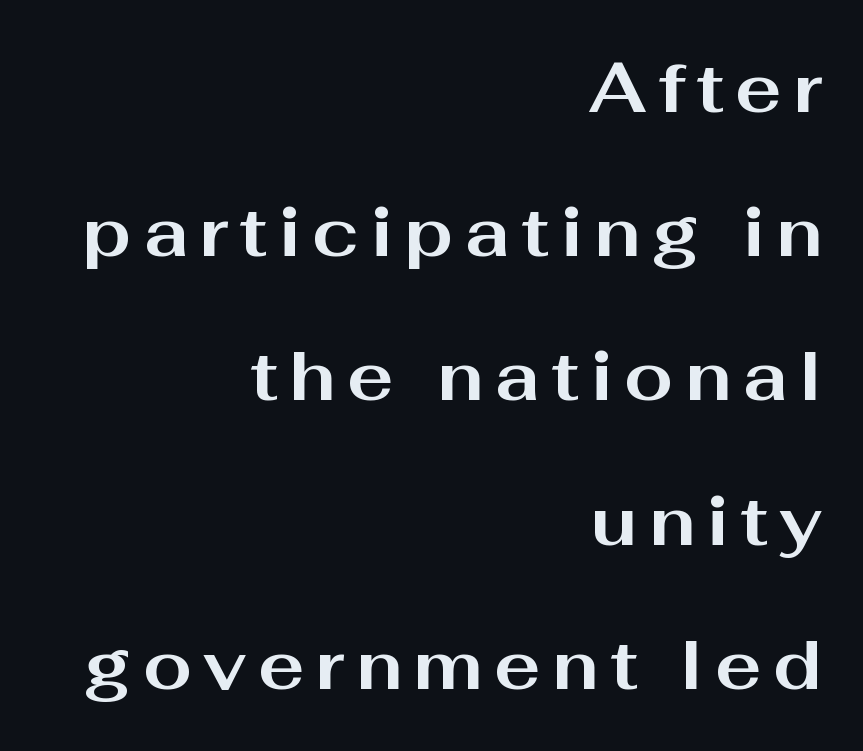
Q: Is the text bold? A: Yes.
Q: Is the text italic (slanted)? A: No, it is upright.
Q: Is the typeface a serif or a sans-serif typeface? A: Sans-serif.
Q: Is the text underlined? A: No.
Q: How is the paragraph aligned? A: Right-aligned.
Q: Is the spacing between lines tight, normal or loose? A: Loose.
Q: Width (condensed, normal, or wide)? A: Wide.
Q: Stroke contrast? A: Medium.
Q: x-height? A: Medium.
Q: Monospaced? A: No.
